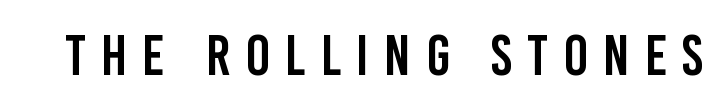
The image shows 58 px condensed sans-serif type, upright; set unusually wide letter spacing (+0.26 em), not underlined; low stroke contrast and a large x-height.
